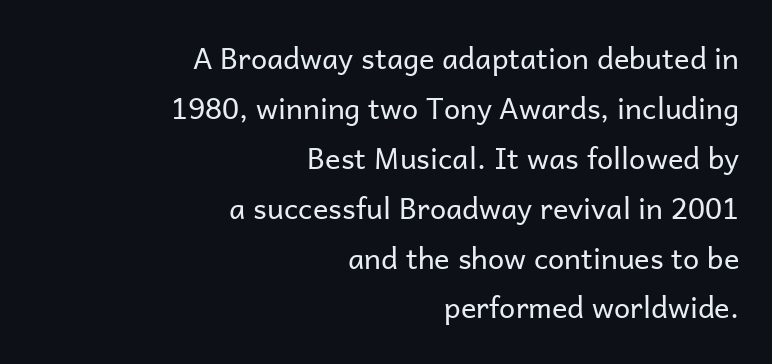
{"serif": "no", "italic": "no", "bold": "no", "weight": "regular", "width": "normal", "stroke_contrast": "low", "x_height": "medium", "monospaced": "no", "underline": "no", "align": "right", "line_spacing_ratio": 1.72, "letter_spacing": "normal", "letter_spacing_em": 0.0, "glyph_px": 29}
